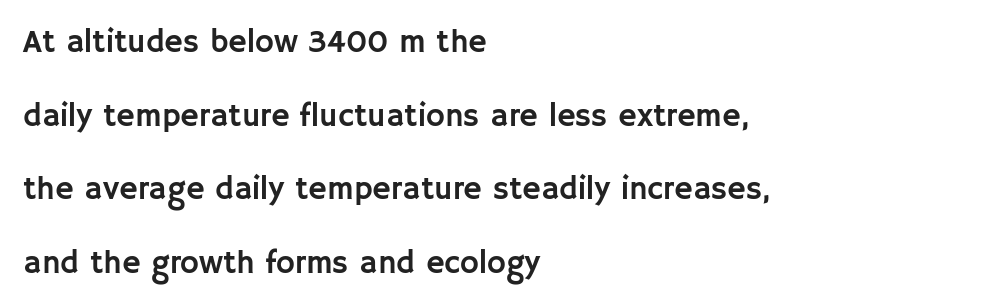
Q: Is the text italic (slanted)? A: No, it is upright.
Q: Is the typeface a serif or a sans-serif typeface? A: Sans-serif.
Q: Is the text underlined? A: No.
Q: How is the paragraph aligned? A: Left-aligned.
Q: Is the spacing between letters normal or unusually wide? A: Normal.
Q: Is the spacing between lines tight, normal or loose? A: Loose.
Q: Width (condensed, normal, or wide)? A: Normal.
Q: Stroke contrast? A: Low.
Q: x-height? A: Large.
Q: Monospaced? A: No.
